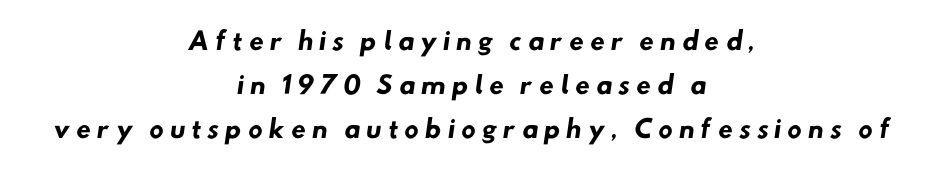
Horizontal alignment here is central, giving a formal, balanced look. The glyphs have the mass of a bold cut. The baseline area is clear. Loose tracking; the words dissolve into strings of separated letters.
